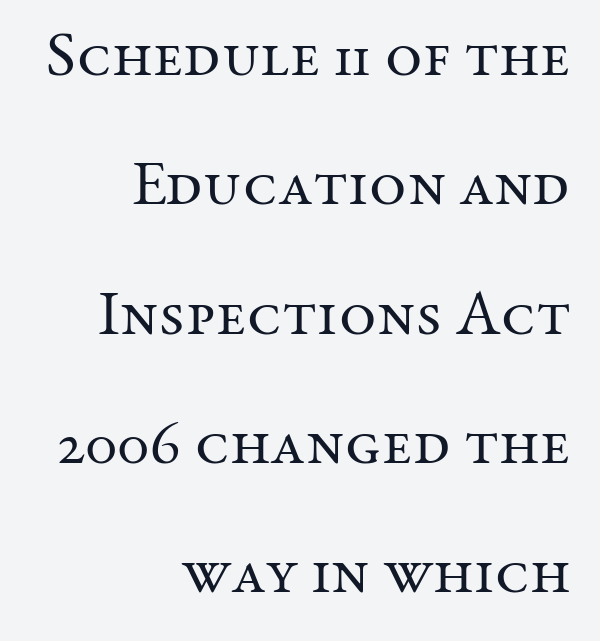
Summary of vertical rhythm: relaxed, with wide interline spacing. Between one letter and the next there's only the usual sliver of space. Font category for this specimen: serif. You could not count columns in this text — the font is proportionally spaced. Right-aligned paragraph, ragged on the left.
